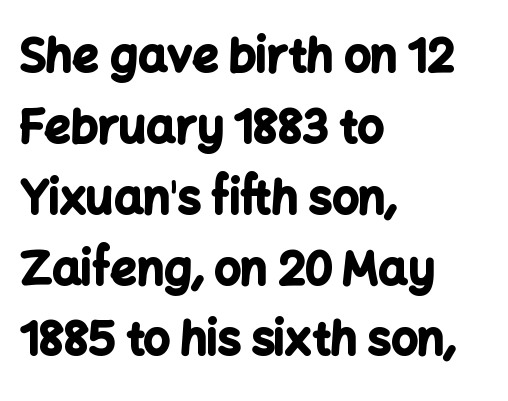
The image shows 46 px bold sans-serif type, upright; set left-aligned, normal line spacing (1.54x), normal letter spacing, not underlined; low stroke contrast and a medium x-height.
